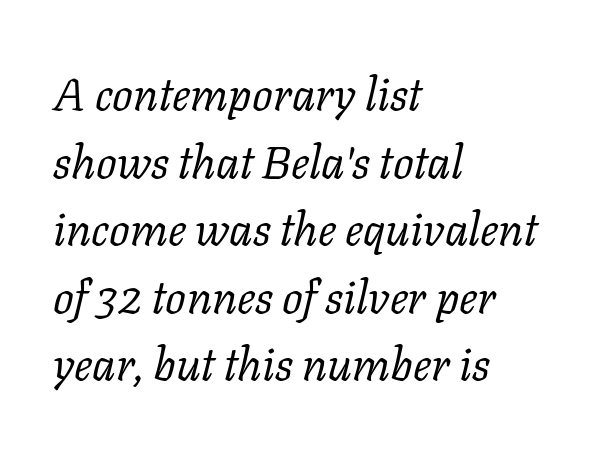
{"serif": "yes", "italic": "yes", "lean": "right", "slant_degrees": 11, "bold": "no", "weight": "regular", "width": "normal", "stroke_contrast": "low", "x_height": "medium", "monospaced": "no", "underline": "no", "align": "left", "line_spacing": "normal", "line_spacing_ratio": 1.47, "letter_spacing": "normal", "letter_spacing_em": 0.0, "glyph_px": 46}
